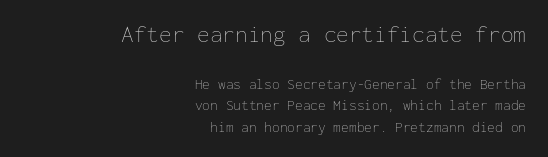
Q: Is the text bold? A: No.
Q: Is the text italic (slanted)? A: No, it is upright.
Q: Is the text underlined? A: No.
Q: How is the paragraph aligned? A: Right-aligned.
Q: Is the spacing between letters normal or unusually wide? A: Normal.
Q: Is the spacing between lines tight, normal or loose? A: Normal.
Q: Which block of text is set in a larger size, the first (top) or the second (bottom)? A: The first (top) one.
